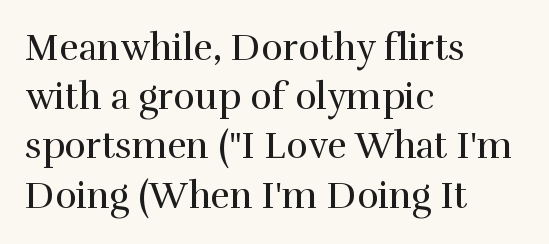
The image shows 37 px regular-weight serif type, upright; set left-aligned, normal line spacing (1.33x), normal letter spacing, not underlined; high stroke contrast and a medium x-height.
